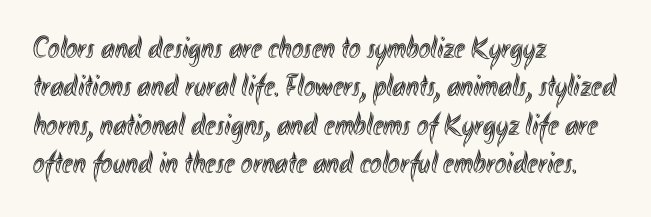
The image shows 31 px condensed type; set left-aligned, line spacing 1.24x, normal letter spacing, not underlined; a small x-height.
